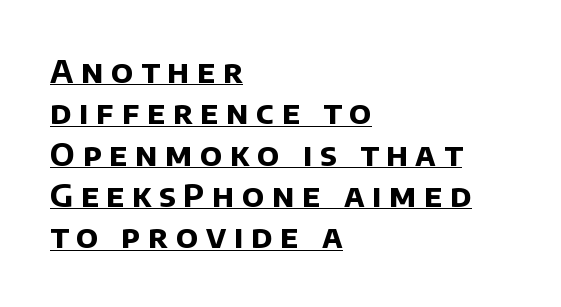
The image shows 32 px bold sans-serif type; set left-aligned, normal line spacing (1.29x), unusually wide letter spacing (+0.24 em), underlined; low stroke contrast and a large x-height.
